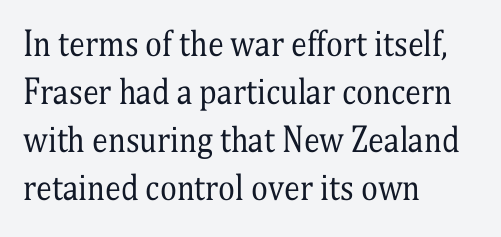
Where is the straight margin? On the left. The type family on display is of the serif kind. Quick note: not italic, upright. Does extra space separate the letters? No, they use regular spacing. Leading matches the norm, producing a regular column. Vertical stems look standard width or narrower in stroke.
